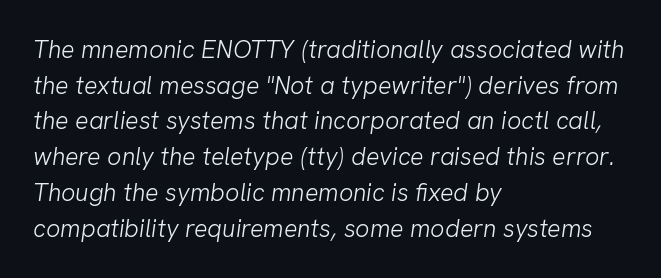
The image shows 25 px text type; set left-aligned, normal line spacing (1.43x), normal letter spacing, not underlined.
